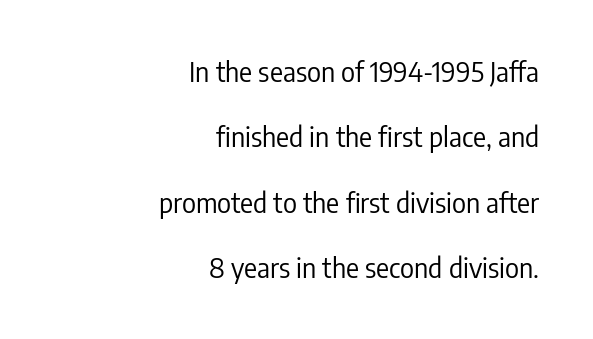
Between one letter and the next there's only the usual sliver of space. The ragged edge is on the left, which tells us the setting is flush right. The weight tops out at a normal text grade. The lettering holds an erect, upright posture throughout. Letters rest on an invisible, unmarked baseline.
